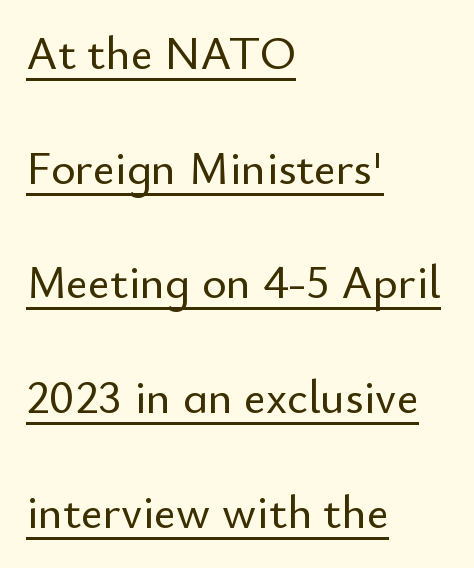
The image shows 47 px sans-serif type, upright; set left-aligned, loose line spacing (2.44x), normal letter spacing, underlined; low stroke contrast and a small x-height.
